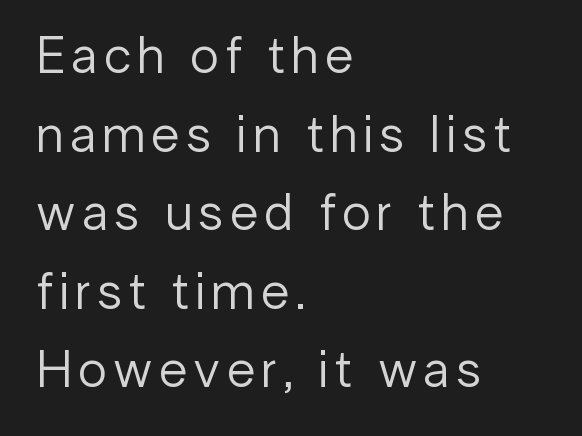
Q: Is the text bold? A: No.
Q: Is the text italic (slanted)? A: No, it is upright.
Q: Is the typeface a serif or a sans-serif typeface? A: Sans-serif.
Q: Is the text underlined? A: No.
Q: How is the paragraph aligned? A: Left-aligned.
Q: Is the spacing between lines tight, normal or loose? A: Normal.
Q: Width (condensed, normal, or wide)? A: Normal.
Q: Stroke contrast? A: Low.
Q: x-height? A: Medium.
Q: Monospaced? A: No.
